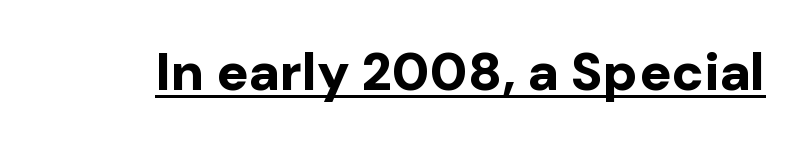
Q: Is the text bold? A: Yes.
Q: Is the text italic (slanted)? A: No, it is upright.
Q: Is the typeface a serif or a sans-serif typeface? A: Sans-serif.
Q: Is the text underlined? A: Yes.
Q: Is the spacing between letters normal or unusually wide? A: Normal.
Q: Width (condensed, normal, or wide)? A: Normal.
Q: Stroke contrast? A: Low.
Q: x-height? A: Medium.
Q: Monospaced? A: No.
